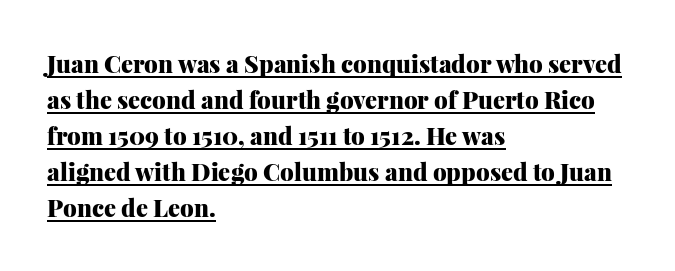
Q: Is the text bold? A: Yes.
Q: Is the text italic (slanted)? A: No, it is upright.
Q: Is the text underlined? A: Yes.
Q: How is the paragraph aligned? A: Left-aligned.
Q: Is the spacing between letters normal or unusually wide? A: Normal.
Q: Is the spacing between lines tight, normal or loose? A: Normal.
